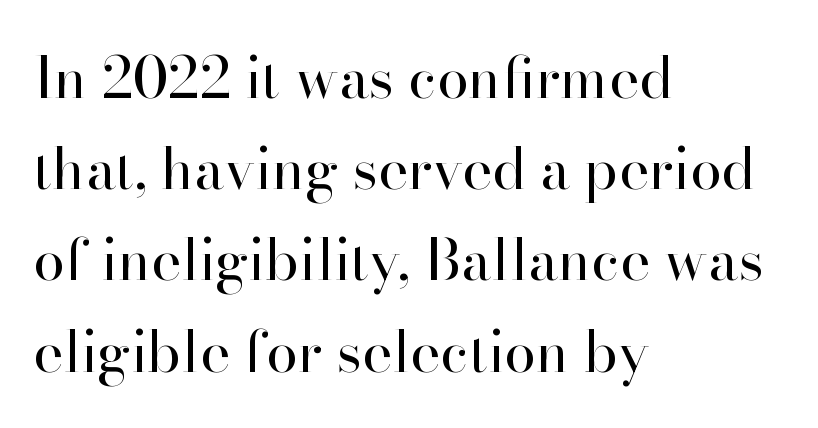
Q: Is the text bold? A: No.
Q: Is the text italic (slanted)? A: No, it is upright.
Q: Is the typeface a serif or a sans-serif typeface? A: Serif.
Q: Is the text underlined? A: No.
Q: How is the paragraph aligned? A: Left-aligned.
Q: Is the spacing between letters normal or unusually wide? A: Normal.
Q: Is the spacing between lines tight, normal or loose? A: Normal.
Q: Width (condensed, normal, or wide)? A: Normal.
Q: Stroke contrast? A: High.
Q: x-height? A: Small.
Q: Monospaced? A: No.
